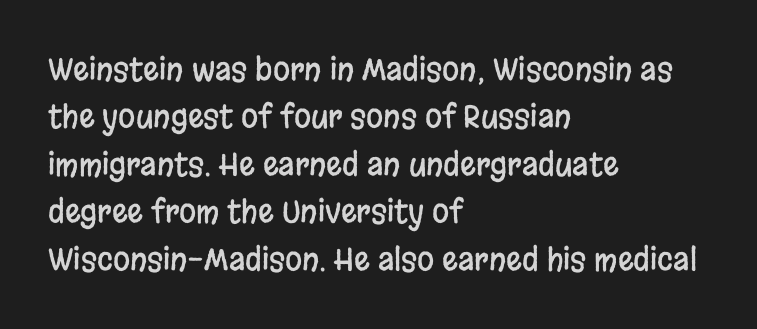
{"serif": "no", "italic": "no", "width": "condensed", "stroke_contrast": "low", "x_height": "large", "monospaced": "no", "underline": "no", "align": "left", "line_spacing": "normal", "line_spacing_ratio": 1.53, "letter_spacing": "normal", "letter_spacing_em": 0.0, "glyph_px": 31}
